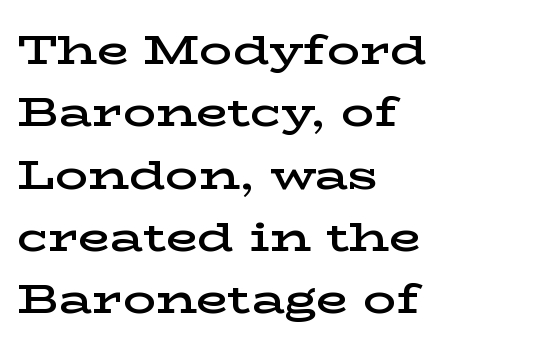
Vertical spacing — default. These lines are composed in type with serifs. The letterforms sit shoulder to shoulder at normal distance. Which margin do the lines hug? The left one — the right edge is uneven. Descenders hang freely into open space. Nope, not italic — everything's standing straight.
